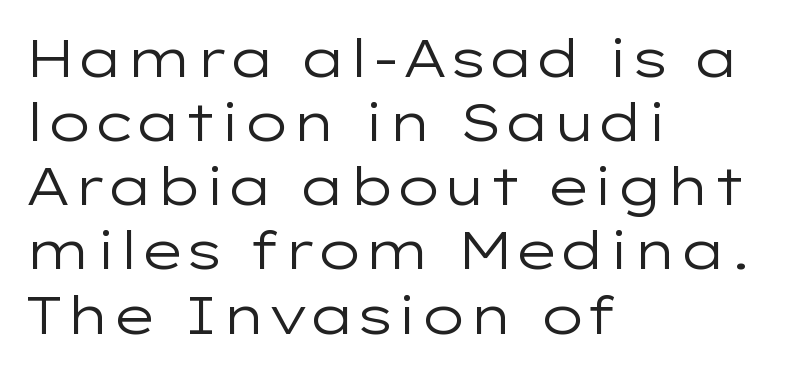
Q: Is the text bold? A: No.
Q: Is the text italic (slanted)? A: No, it is upright.
Q: Is the typeface a serif or a sans-serif typeface? A: Sans-serif.
Q: Is the text underlined? A: No.
Q: How is the paragraph aligned? A: Left-aligned.
Q: Is the spacing between letters normal or unusually wide? A: Normal.
Q: Width (condensed, normal, or wide)? A: Wide.
Q: Stroke contrast? A: Low.
Q: x-height? A: Medium.
Q: Monospaced? A: No.
